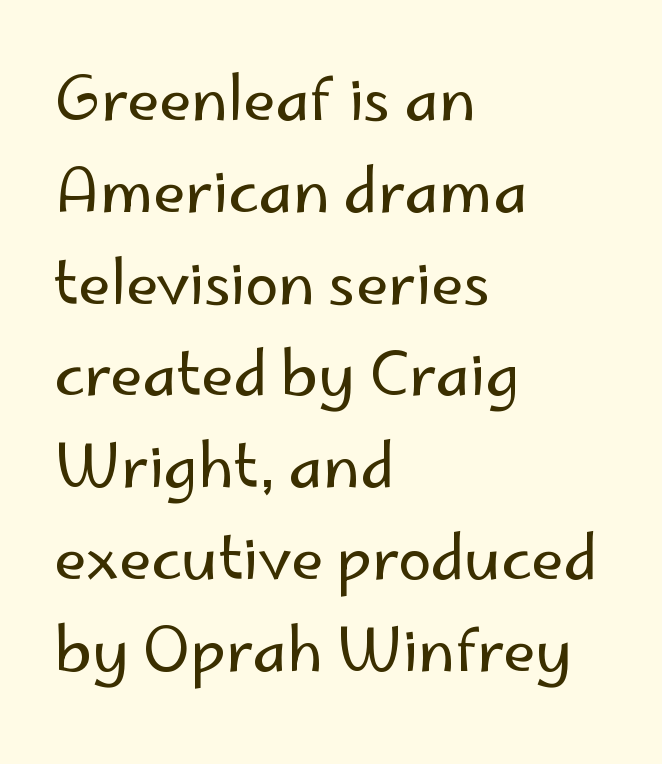
{"serif": "no", "italic": "no", "bold": "no", "weight": "regular", "width": "normal", "stroke_contrast": "low", "x_height": "small", "monospaced": "no", "underline": "no", "align": "left", "line_spacing": "normal", "line_spacing_ratio": 1.53, "letter_spacing": "normal", "letter_spacing_em": 0.0, "glyph_px": 60}
